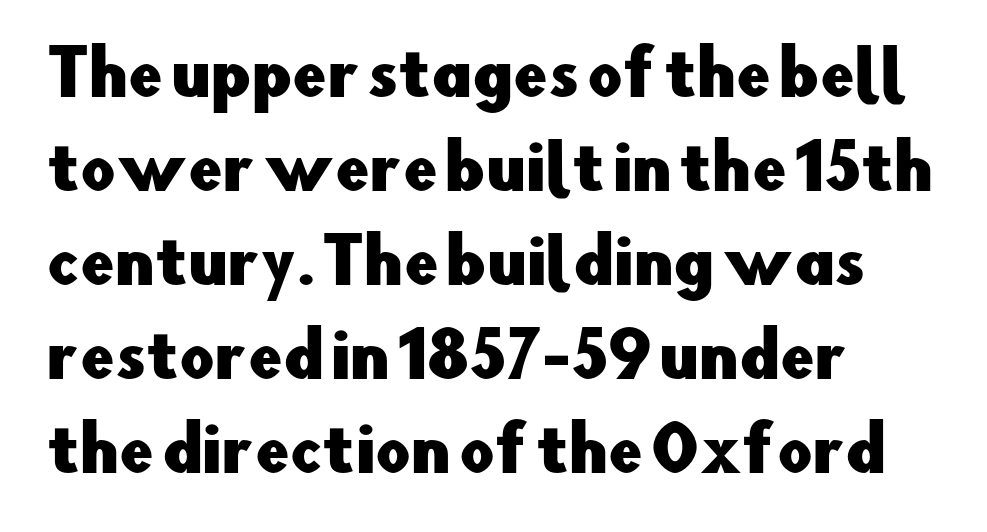
The image shows 61 px sans-serif type, upright; set left-aligned, normal line spacing (1.54x), normal letter spacing, not underlined; low stroke contrast and a small x-height.
